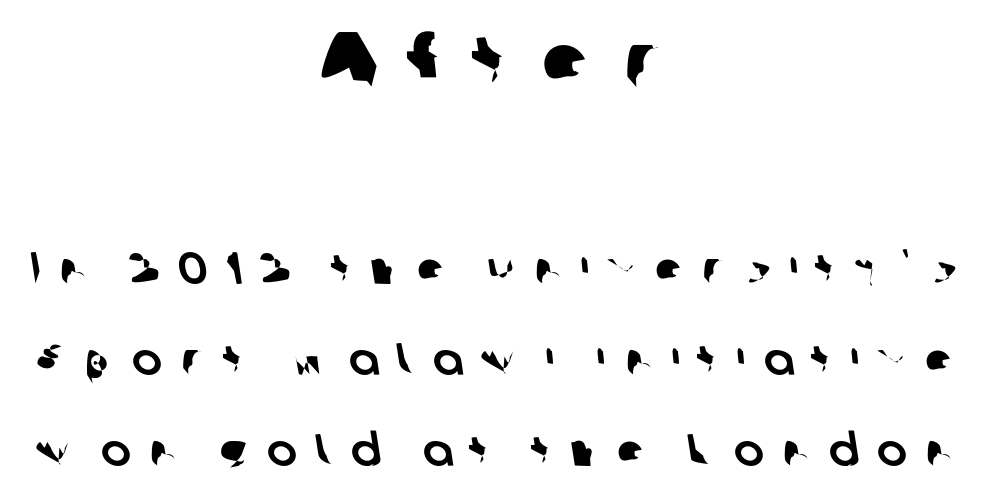
Words appear elongated and porous because spacing is wide. The upper block of text is set noticeably larger than the block beneath it. The characters display no serif detailing; their extremities are plain. These lines are rendered in a variable-pitch font. One glance says open: line gaps are wider than usual.
